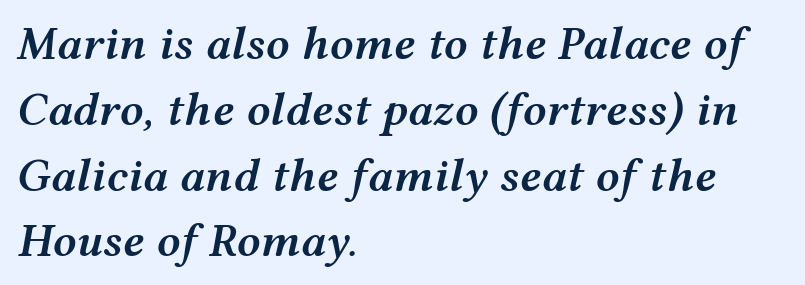
The image shows 47 px semibold, wide type, italic (leaning right); set left-aligned, normal line spacing (1.4x), normal letter spacing, not underlined; medium stroke contrast and a medium x-height.
